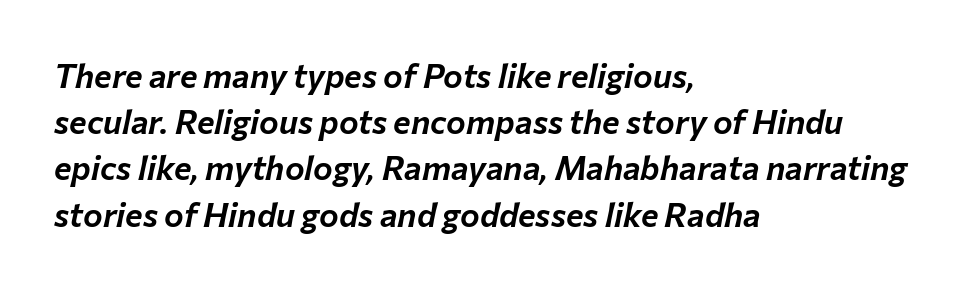
A typesetter would call this zero additional tracking. Summary of vertical rhythm: regular, with standard interline spacing. Is this a fixed-width face? No — the glyphs have proportional, varying widths. Bare-footed words on every line.
